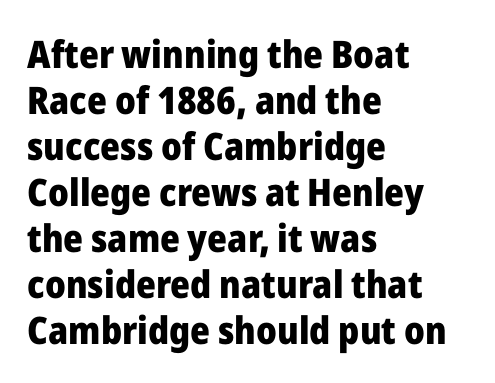
Q: Is the text bold? A: Yes.
Q: Is the text italic (slanted)? A: No, it is upright.
Q: Is the typeface a serif or a sans-serif typeface? A: Sans-serif.
Q: Is the text underlined? A: No.
Q: How is the paragraph aligned? A: Left-aligned.
Q: Is the spacing between letters normal or unusually wide? A: Normal.
Q: Width (condensed, normal, or wide)? A: Normal.
Q: Stroke contrast? A: Low.
Q: x-height? A: Medium.
Q: Monospaced? A: No.
